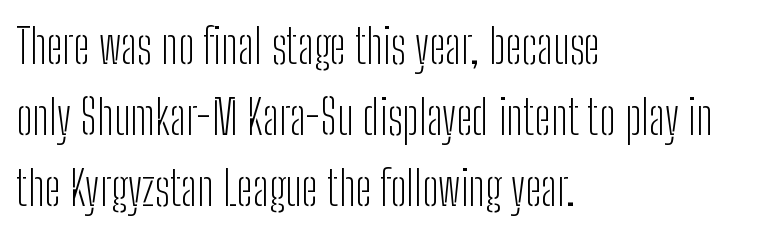
The image shows 48 px light, condensed sans-serif type, upright; set left-aligned, normal line spacing (1.48x), normal letter spacing, not underlined; low stroke contrast and a medium x-height.
